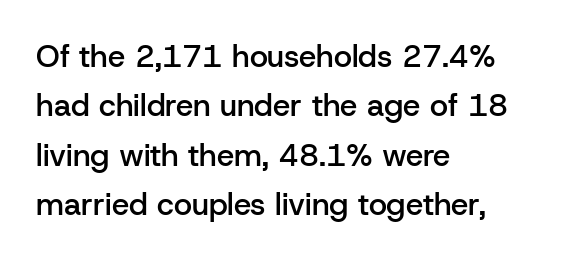
Q: Is the text bold? A: Semi-bold.
Q: Is the text italic (slanted)? A: No, it is upright.
Q: Is the typeface a serif or a sans-serif typeface? A: Sans-serif.
Q: Is the text underlined? A: No.
Q: How is the paragraph aligned? A: Left-aligned.
Q: Is the spacing between letters normal or unusually wide? A: Normal.
Q: Is the spacing between lines tight, normal or loose? A: Normal.
Q: Width (condensed, normal, or wide)? A: Normal.
Q: Stroke contrast? A: Low.
Q: x-height? A: Medium.
Q: Monospaced? A: No.
